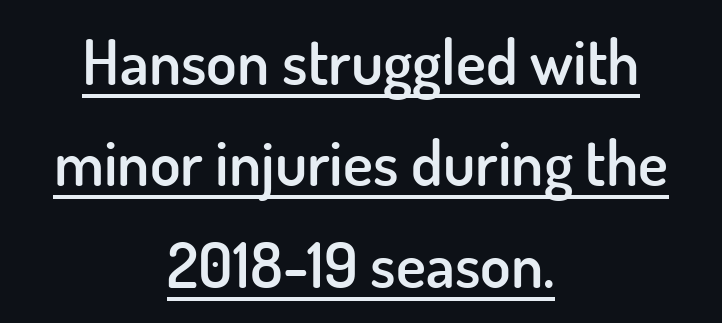
Q: Is the text bold? A: Semi-bold.
Q: Is the text italic (slanted)? A: No, it is upright.
Q: Is the typeface a serif or a sans-serif typeface? A: Sans-serif.
Q: Is the text underlined? A: Yes.
Q: How is the paragraph aligned? A: Centered.
Q: Is the spacing between letters normal or unusually wide? A: Normal.
Q: Is the spacing between lines tight, normal or loose? A: Normal.
Q: Width (condensed, normal, or wide)? A: Normal.
Q: Stroke contrast? A: Low.
Q: x-height? A: Small.
Q: Monospaced? A: No.
